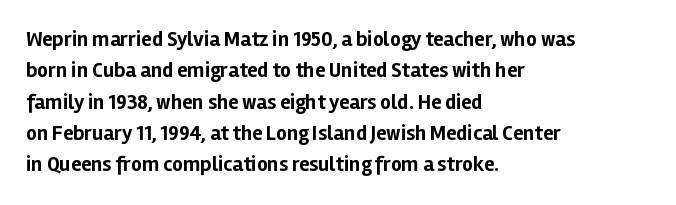
The image shows 21 px bold type, upright; set left-aligned, normal line spacing (1.49x), normal letter spacing, not underlined.
